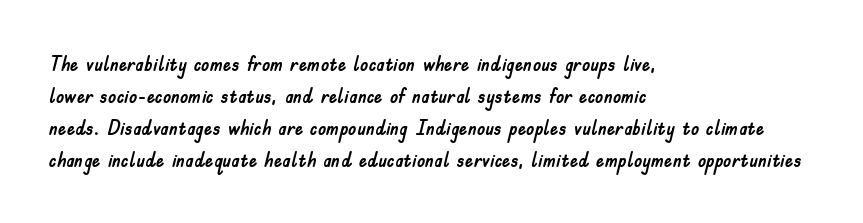
Q: Is the text italic (slanted)? A: Yes.
Q: Is the text underlined? A: No.
Q: How is the paragraph aligned? A: Left-aligned.
Q: Is the spacing between letters normal or unusually wide? A: Normal.
Q: Is the spacing between lines tight, normal or loose? A: Normal.
